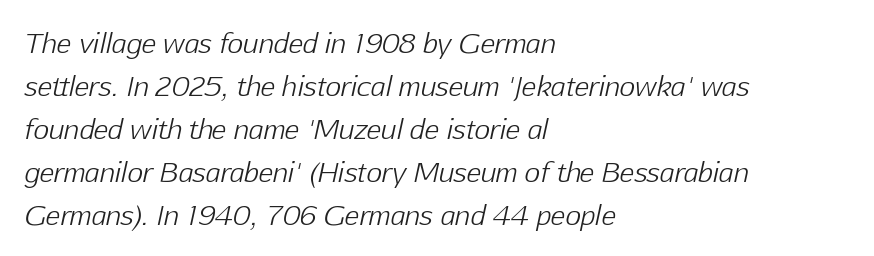
The image shows 27 px text type, italic (leaning right); set left-aligned, normal line spacing (1.59x), normal letter spacing, not underlined.
